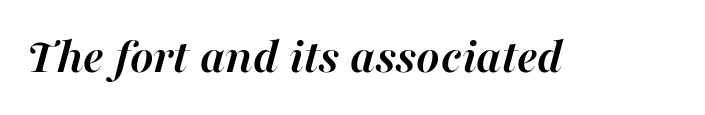
Q: Is the text bold? A: Yes.
Q: Is the text italic (slanted)? A: Yes, it leans right by about 16 degrees.
Q: Is the text underlined? A: No.
Q: Is the spacing between letters normal or unusually wide? A: Normal.
Q: Width (condensed, normal, or wide)? A: Normal.
Q: Stroke contrast? A: High.
Q: x-height? A: Medium.
Q: Monospaced? A: No.
